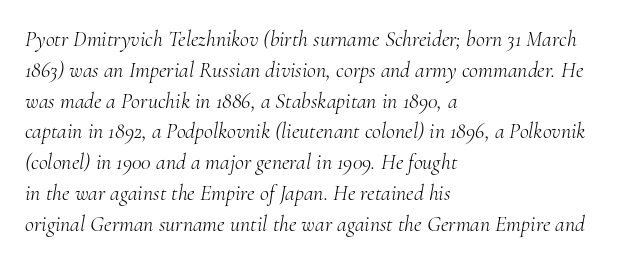
The image shows 22 px text type, italic (leaning right); set left-aligned, normal line spacing (1.4x), normal letter spacing, not underlined.
